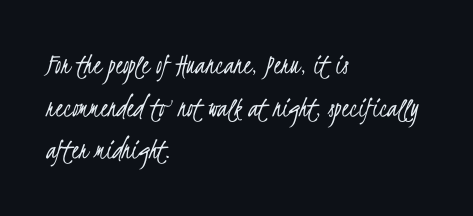
The string is rendered with underlining switched off. A quiet, ordinary-to-light weight characterises the typeface. Evenly set lines give the paragraph a standard silhouette. Character widths vary here, with narrow letters taking less room than wide ones. Inter-character spacing is left at the font's built-in metrics.
